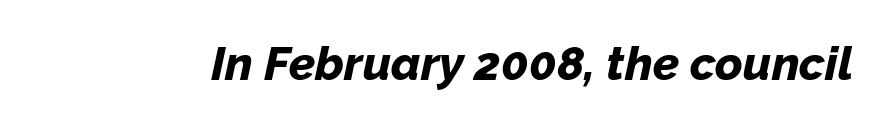
The rendering uses a bold face; every stroke is thick and dark. The line texture is even and compact thanks to regular tracking. Anything drawn beneath the words? Only blank space. A typesetter would call this proportional, since set widths differ per character. The font's italic variant was chosen for this text.
